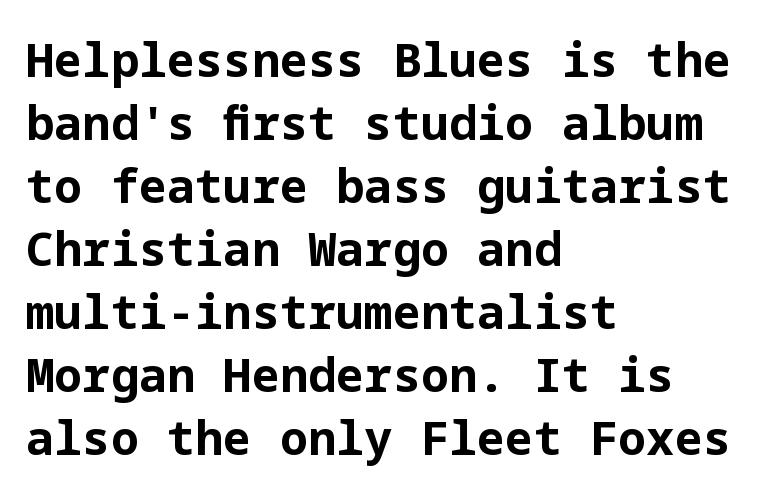
{"serif": "no", "italic": "no", "bold": "yes", "weight": "bold", "width": "normal", "stroke_contrast": "low", "x_height": "medium", "underline": "no", "align": "left", "line_spacing": "normal", "line_spacing_ratio": 1.34, "letter_spacing": "normal", "letter_spacing_em": 0.0, "glyph_px": 47}
